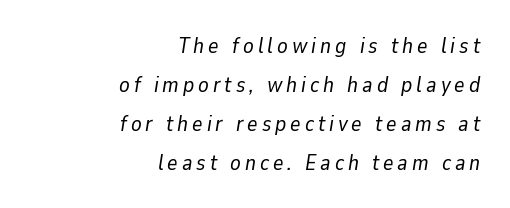
Q: Is the text bold? A: No.
Q: Is the text italic (slanted)? A: Yes, it leans right by about 9 degrees.
Q: Is the text underlined? A: No.
Q: How is the paragraph aligned? A: Right-aligned.
